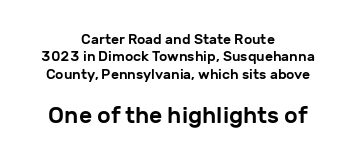
Q: Is the text italic (slanted)? A: No, it is upright.
Q: Is the text underlined? A: No.
Q: How is the paragraph aligned? A: Centered.
Q: Is the spacing between letters normal or unusually wide? A: Normal.
Q: Is the spacing between lines tight, normal or loose? A: Normal.
Q: Which block of text is set in a larger size, the first (top) or the second (bottom)? A: The second (bottom) one.
